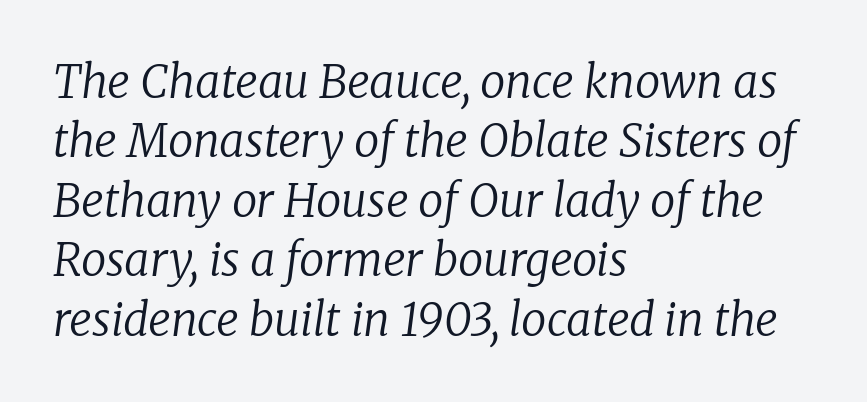
{"serif": "yes", "italic": "yes", "lean": "right", "slant_degrees": 8, "bold": "no", "weight": "regular", "width": "normal", "stroke_contrast": "low", "x_height": "medium", "monospaced": "no", "underline": "no", "align": "left", "line_spacing": "normal", "line_spacing_ratio": 1.32, "letter_spacing": "normal", "letter_spacing_em": 0.0, "glyph_px": 45}
